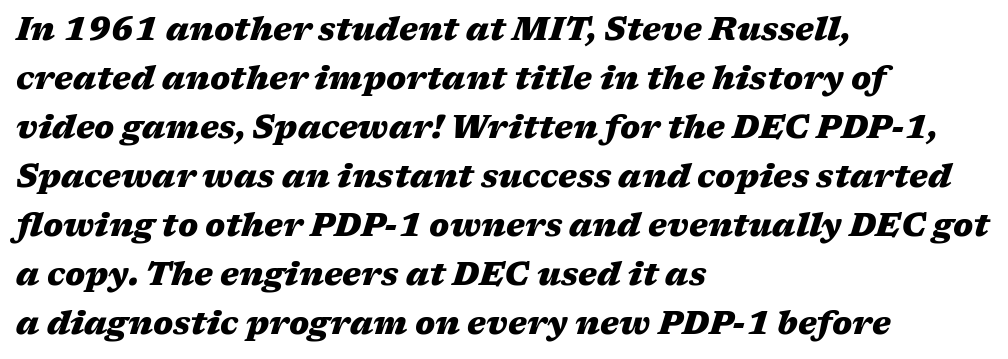
{"italic": "yes", "lean": "right", "slant_degrees": 17, "bold": "yes", "weight": "heavy", "width": "wide", "stroke_contrast": "medium", "x_height": "medium", "monospaced": "no", "underline": "no", "align": "left", "line_spacing": "normal", "line_spacing_ratio": 1.53, "letter_spacing": "normal", "letter_spacing_em": 0.0, "glyph_px": 32}
